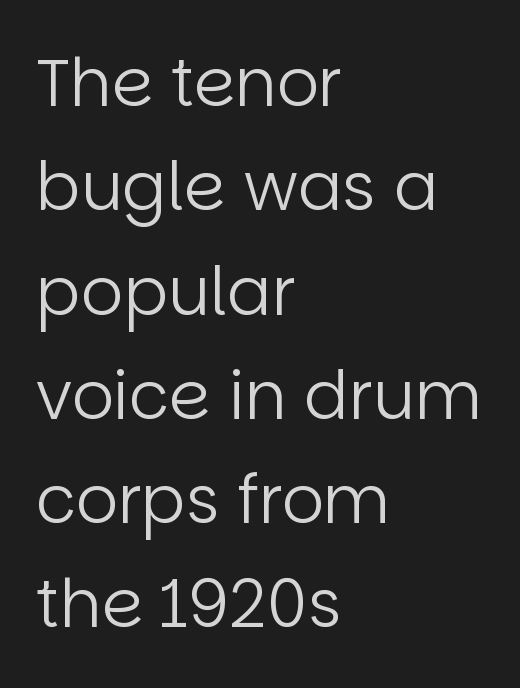
Compared with typical paragraphs, the rows here are spaced about the same. This sample uses an upright cut, with every glyph sitting square on the baseline. Character widths vary here, with narrow letters taking less room than wide ones. Words float on clear page, feet unadorned. The line texture is even and compact thanks to regular tracking.
